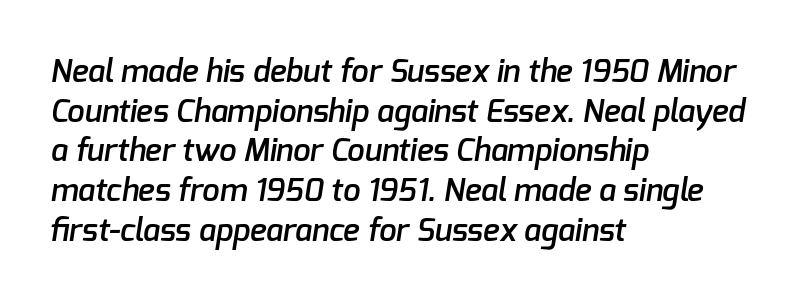
The image shows 31 px semibold sans-serif type; set left-aligned, normal line spacing (1.28x), normal letter spacing, not underlined; low stroke contrast and a medium x-height.
